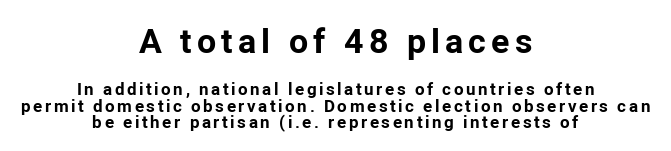
Any mark beneath the type? The region is blank. Typesetter's note — upper block bumped up in size, lower block left smaller. Quick note: not italic, upright. The text block is weighted toward neither margin, spreading evenly from the middle. Serif or sans? Sans — the stroke terminals are bare.
